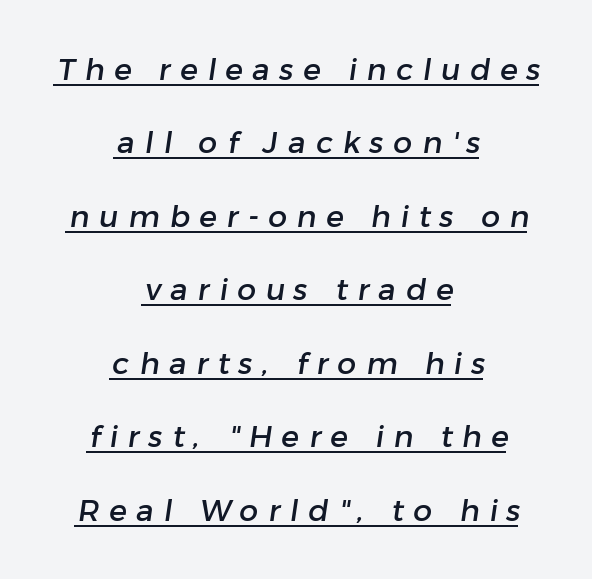
The image shows 30 px sans-serif type; set centered, loose line spacing (2.45x), unusually wide letter spacing (+0.32 em), underlined; low stroke contrast and a medium x-height.
